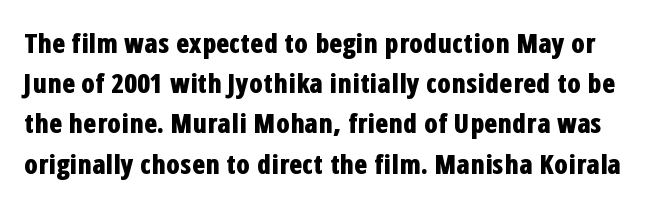
Q: Is the text bold? A: Yes.
Q: Is the text italic (slanted)? A: No, it is upright.
Q: Is the text underlined? A: No.
Q: Is the spacing between letters normal or unusually wide? A: Normal.
Q: Is the spacing between lines tight, normal or loose? A: Normal.
